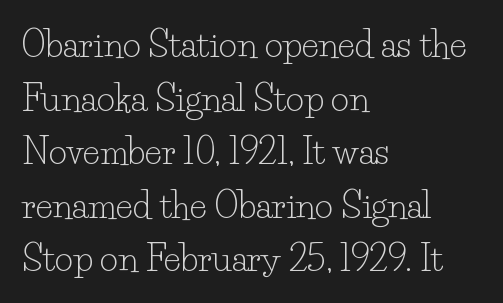
Q: Is the text bold? A: No.
Q: Is the text italic (slanted)? A: No, it is upright.
Q: Is the typeface a serif or a sans-serif typeface? A: Serif.
Q: Is the text underlined? A: No.
Q: How is the paragraph aligned? A: Left-aligned.
Q: Is the spacing between letters normal or unusually wide? A: Normal.
Q: Is the spacing between lines tight, normal or loose? A: Normal.
Q: Width (condensed, normal, or wide)? A: Normal.
Q: Stroke contrast? A: Low.
Q: x-height? A: Small.
Q: Monospaced? A: No.
